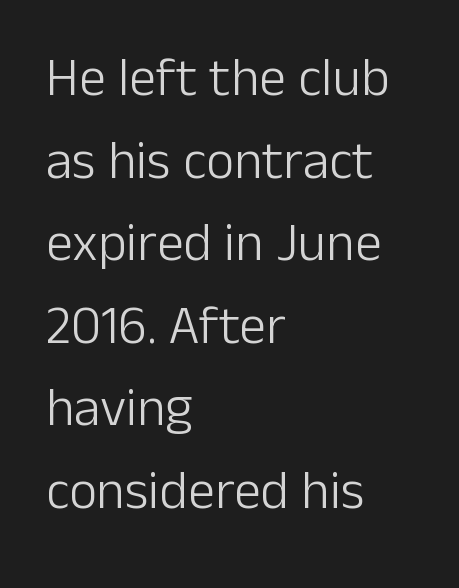
Left-aligned paragraph, ragged on the right. Bold? No — there's no thickening of the strokes. Baseline-to-baseline distance is the conventional proportion of letter height. You could not count columns in this text — the font is proportionally spaced. Rule under the text: the space is simply empty. Font category for this specimen: sans-serif.
